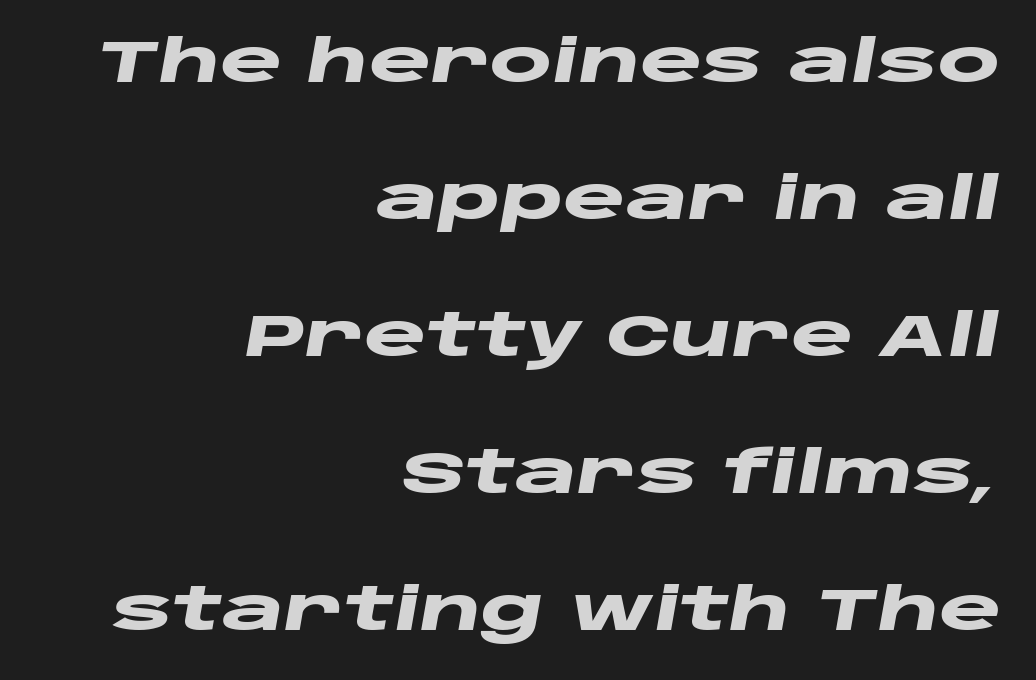
Q: Is the text bold? A: Yes.
Q: Is the text italic (slanted)? A: Yes, it leans right by about 10 degrees.
Q: Is the text underlined? A: No.
Q: How is the paragraph aligned? A: Right-aligned.
Q: Is the spacing between letters normal or unusually wide? A: Normal.
Q: Is the spacing between lines tight, normal or loose? A: Loose.
Q: Width (condensed, normal, or wide)? A: Wide.
Q: Stroke contrast? A: Low.
Q: x-height? A: Large.
Q: Monospaced? A: No.
